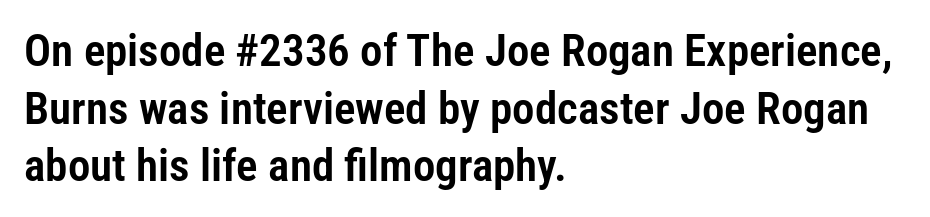
The image shows 45 px condensed sans-serif type, upright; set left-aligned, normal line spacing (1.28x), normal letter spacing, not underlined; low stroke contrast and a medium x-height.
